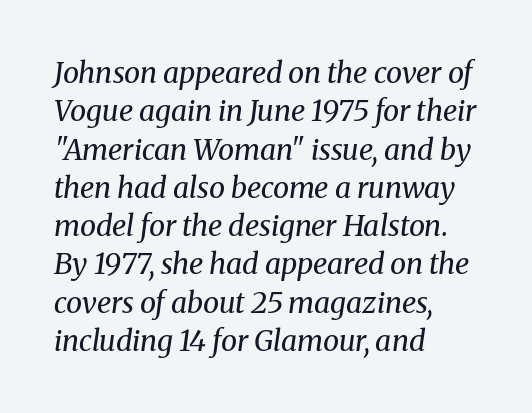
Q: Is the text bold? A: No.
Q: Is the text italic (slanted)? A: Yes, it leans right by about 8 degrees.
Q: Is the typeface a serif or a sans-serif typeface? A: Serif.
Q: Is the text underlined? A: No.
Q: How is the paragraph aligned? A: Left-aligned.
Q: Is the spacing between letters normal or unusually wide? A: Normal.
Q: Is the spacing between lines tight, normal or loose? A: Normal.
Q: Width (condensed, normal, or wide)? A: Normal.
Q: Stroke contrast? A: Medium.
Q: x-height? A: Medium.
Q: Monospaced? A: No.
